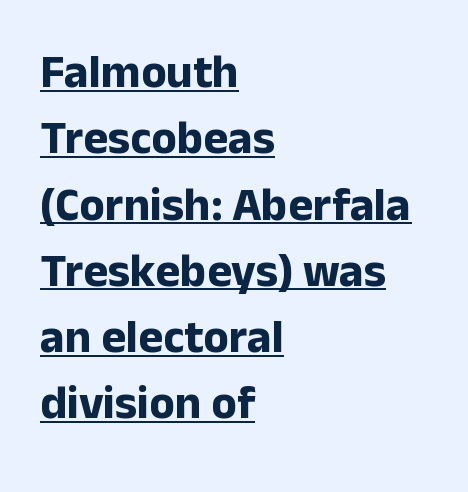
Q: Is the text bold? A: Yes.
Q: Is the text italic (slanted)? A: No, it is upright.
Q: Is the typeface a serif or a sans-serif typeface? A: Sans-serif.
Q: Is the text underlined? A: Yes.
Q: How is the paragraph aligned? A: Left-aligned.
Q: Is the spacing between letters normal or unusually wide? A: Normal.
Q: Is the spacing between lines tight, normal or loose? A: Normal.
Q: Width (condensed, normal, or wide)? A: Normal.
Q: Stroke contrast? A: Low.
Q: x-height? A: Medium.
Q: Monospaced? A: No.
